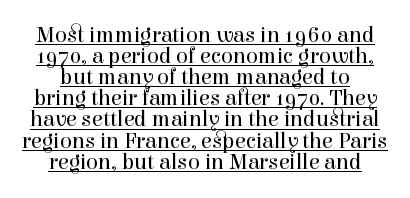
Honestly, the rows look squashed on top of each other. The passage shown is not bold in any degree. Emphasis is given by a line drawn under the lettering. Notice how the stems are strictly vertical — no italics here. Compared with typical body copy, the letter spacing here is the same.
